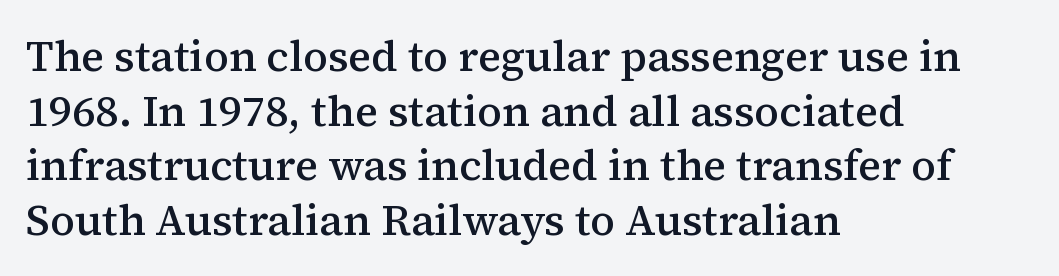
Q: Is the text bold? A: Semi-bold.
Q: Is the text italic (slanted)? A: No, it is upright.
Q: Is the typeface a serif or a sans-serif typeface? A: Serif.
Q: Is the text underlined? A: No.
Q: How is the paragraph aligned? A: Left-aligned.
Q: Is the spacing between letters normal or unusually wide? A: Normal.
Q: Is the spacing between lines tight, normal or loose? A: Normal.
Q: Width (condensed, normal, or wide)? A: Normal.
Q: Stroke contrast? A: Medium.
Q: x-height? A: Medium.
Q: Monospaced? A: No.
